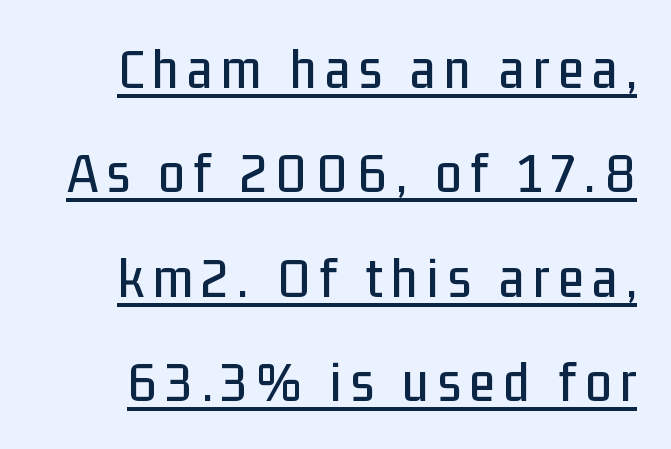
The letters advance in unequal steps, a hallmark of proportional type. A sans-serif font was chosen for this passage. What decoration does the sample have? An underline. This is roman type, the default non-slanted kind.
